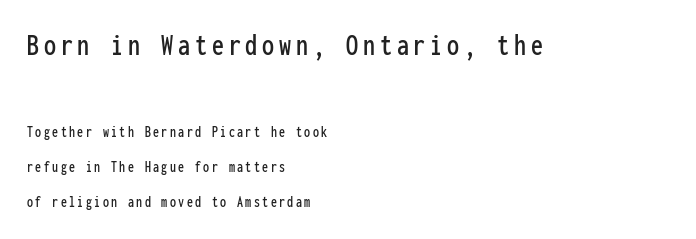
Look at the bottom of the vertical strokes: they stop flat, with no serifs. The designer gave the opening block more size than the closing block. Clear beneath every line of the passage. Left-aligned paragraph, ragged on the right. The vertical gap from one line to the next is large. The lettering stays uniformly vertical, giving the passage a roman look.
